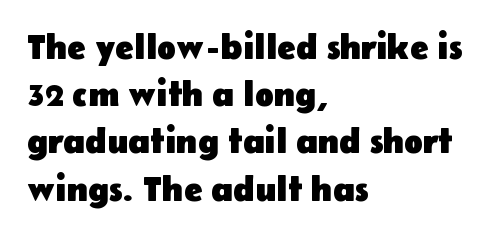
Lines of text with bare space underneath. Looks like regular typesetting: each glyph gets only the width it needs. If you drew a ruler down the left edge, every line would touch it. The line-height multiplier appears to be the usual default. I'd describe the lettering as bold — thick and assertive.
